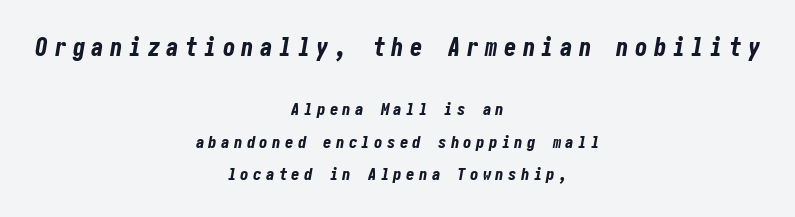
An italicized treatment has been applied to the whole sample. Letters rest on an invisible, unmarked baseline. Chunky letters — that's bold for sure. Interline gaps are noticeably wide in this sample.
